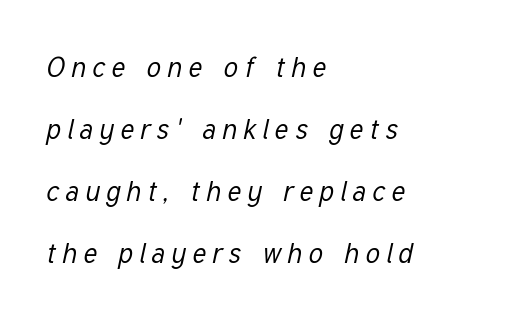
The image shows 28 px regular-weight, condensed type, italic (leaning right); set left-aligned, loose line spacing (2.22x), unusually wide letter spacing (+0.23 em), not underlined; low stroke contrast and a medium x-height.
